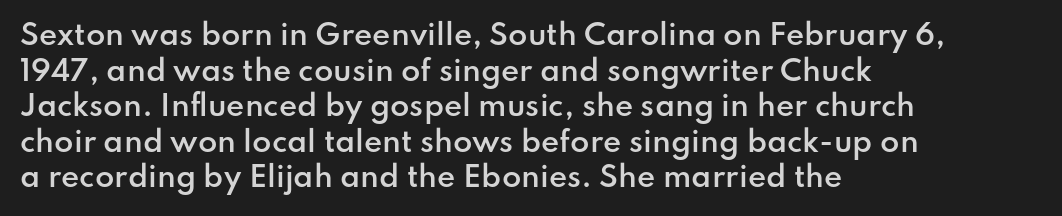
Q: Is the text bold? A: Semi-bold.
Q: Is the text italic (slanted)? A: No, it is upright.
Q: Is the typeface a serif or a sans-serif typeface? A: Sans-serif.
Q: Is the text underlined? A: No.
Q: How is the paragraph aligned? A: Left-aligned.
Q: Is the spacing between letters normal or unusually wide? A: Normal.
Q: Is the spacing between lines tight, normal or loose? A: Normal.
Q: Width (condensed, normal, or wide)? A: Normal.
Q: Stroke contrast? A: Low.
Q: x-height? A: Small.
Q: Monospaced? A: No.
